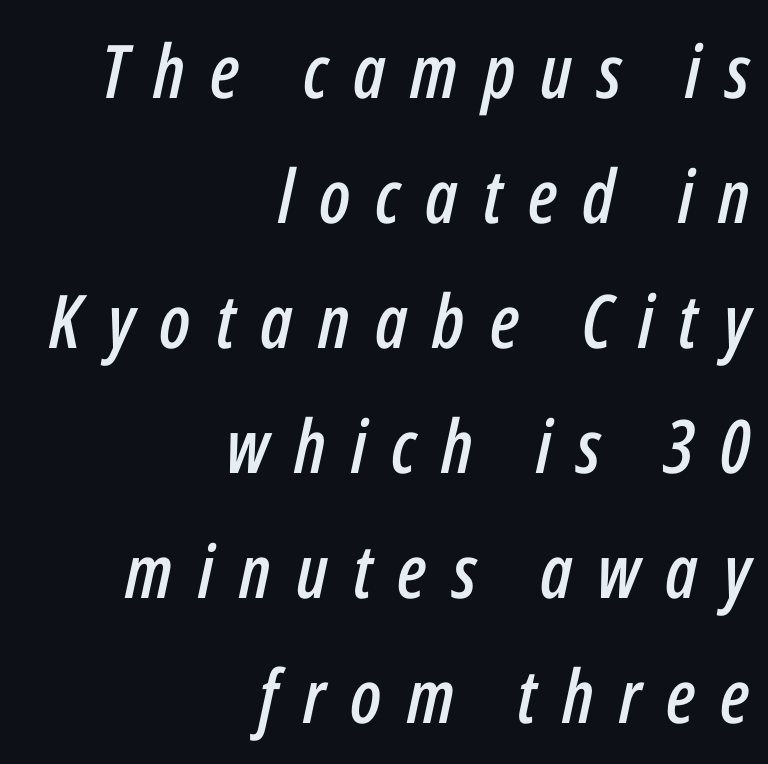
{"italic": "yes", "lean": "right", "slant_degrees": 12, "width": "condensed", "stroke_contrast": "low", "x_height": "medium", "monospaced": "no", "underline": "no", "align": "right", "line_spacing": "normal", "line_spacing_ratio": 1.69, "letter_spacing": "wide", "letter_spacing_em": 0.34, "glyph_px": 74}
